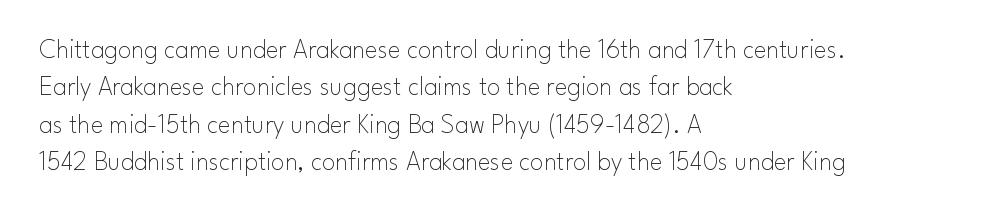
{"italic": "no", "bold": "no", "underline": "no", "align": "left", "line_spacing": "normal", "line_spacing_ratio": 1.38, "letter_spacing": "normal", "letter_spacing_em": 0.0, "glyph_px": 27}
